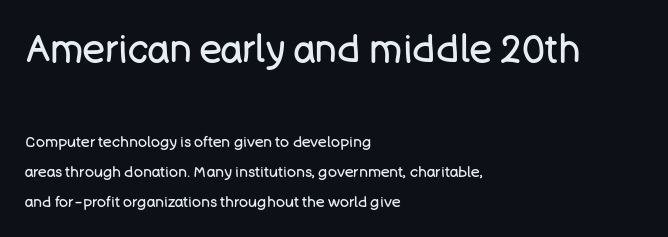
The image shows 38 px regular-weight sans-serif type, upright; set left-aligned, loose line spacing (2.01x), normal letter spacing, not underlined; the first (top) block is 2.53x larger; low stroke contrast and a large x-height.
